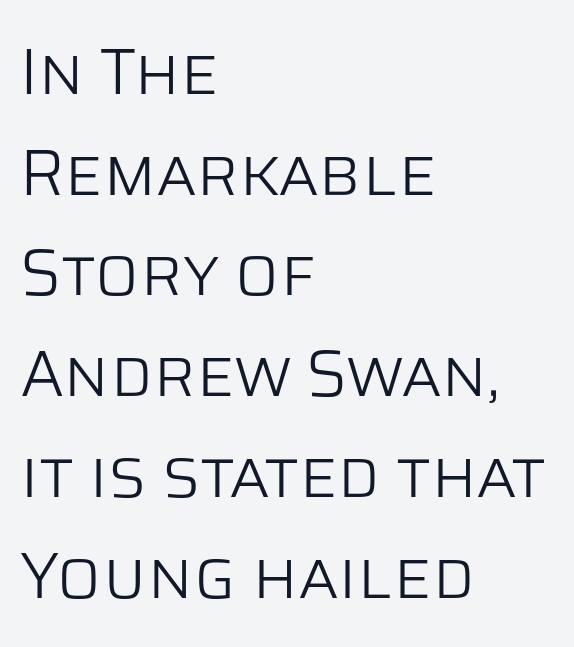
The image shows 65 px light sans-serif type, upright; set left-aligned, normal line spacing (1.55x), normal letter spacing, not underlined; low stroke contrast and a large x-height.
